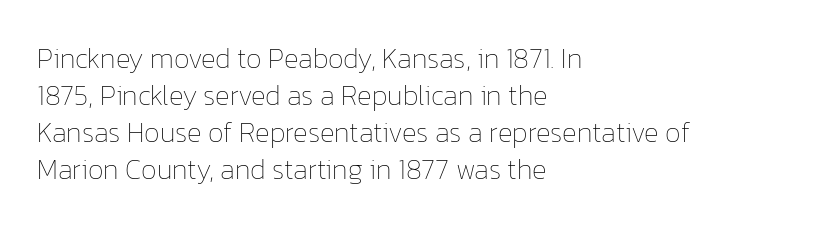
Q: Is the text bold? A: No.
Q: Is the text italic (slanted)? A: No, it is upright.
Q: Is the text underlined? A: No.
Q: How is the paragraph aligned? A: Left-aligned.
Q: Is the spacing between letters normal or unusually wide? A: Normal.
Q: Is the spacing between lines tight, normal or loose? A: Normal.
Q: Width (condensed, normal, or wide)? A: Normal.
Q: Stroke contrast? A: Low.
Q: x-height? A: Medium.
Q: Monospaced? A: No.
